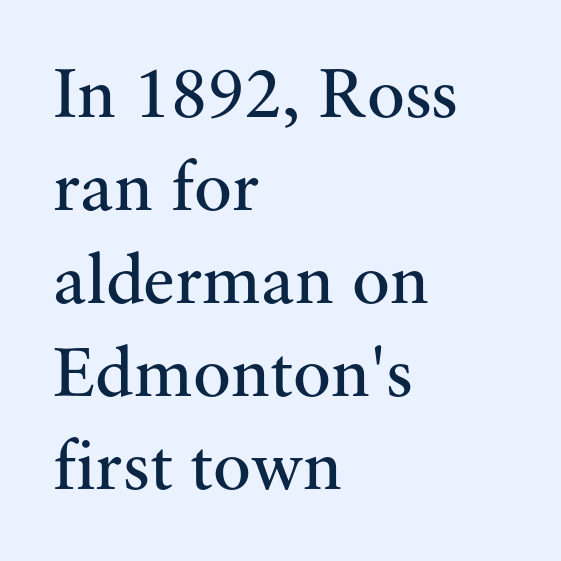
Line starts are locked; line ends wander. Old-style or modern, the face here clearly has serifs. Note the varied advance widths — an 'i' is clearly narrower than an 'm'. Does the lettering tilt? It doesn't — this is upright. If you measured baseline to baseline, you'd find a middling distance. Rule under the text: the space is simply empty.
